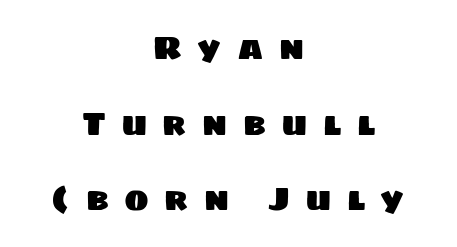
{"serif": "no", "width": "normal", "stroke_contrast": "low", "x_height": "large", "monospaced": "no", "underline": "no", "align": "center", "line_spacing": "loose", "line_spacing_ratio": 2.29, "letter_spacing": "wide", "letter_spacing_em": 0.46, "glyph_px": 33}
